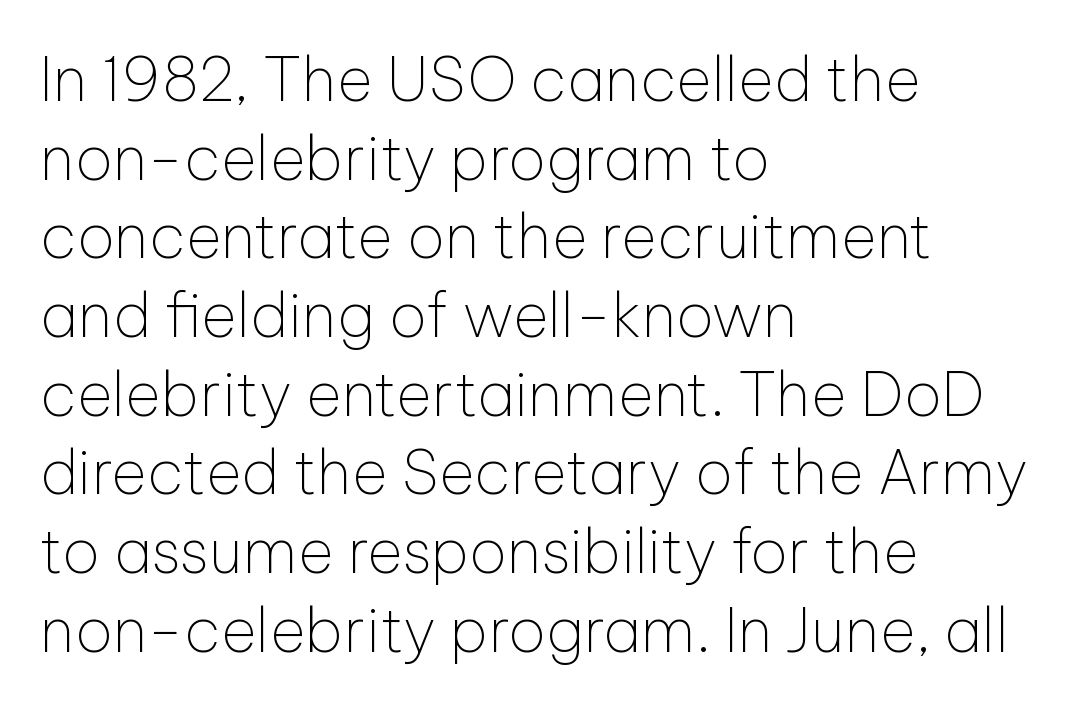
Q: Is the text bold? A: No.
Q: Is the text italic (slanted)? A: No, it is upright.
Q: Is the typeface a serif or a sans-serif typeface? A: Sans-serif.
Q: Is the text underlined? A: No.
Q: How is the paragraph aligned? A: Left-aligned.
Q: Is the spacing between letters normal or unusually wide? A: Normal.
Q: Is the spacing between lines tight, normal or loose? A: Normal.
Q: Width (condensed, normal, or wide)? A: Normal.
Q: Stroke contrast? A: Low.
Q: x-height? A: Medium.
Q: Monospaced? A: No.
